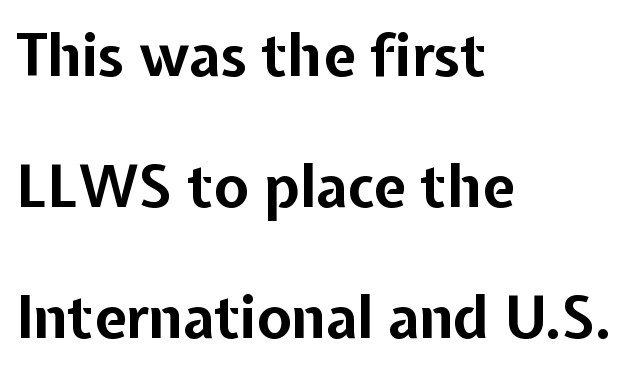
A clean baseline with only descenders dipping below it. These words are printed bold, with thick strokes throughout. In terms of letterspacing, this is plain default setting. If you measured baseline to baseline, you'd find a long distance. The letters stand upright; this is a roman face. Looks like regular typesetting: each glyph gets only the width it needs.
